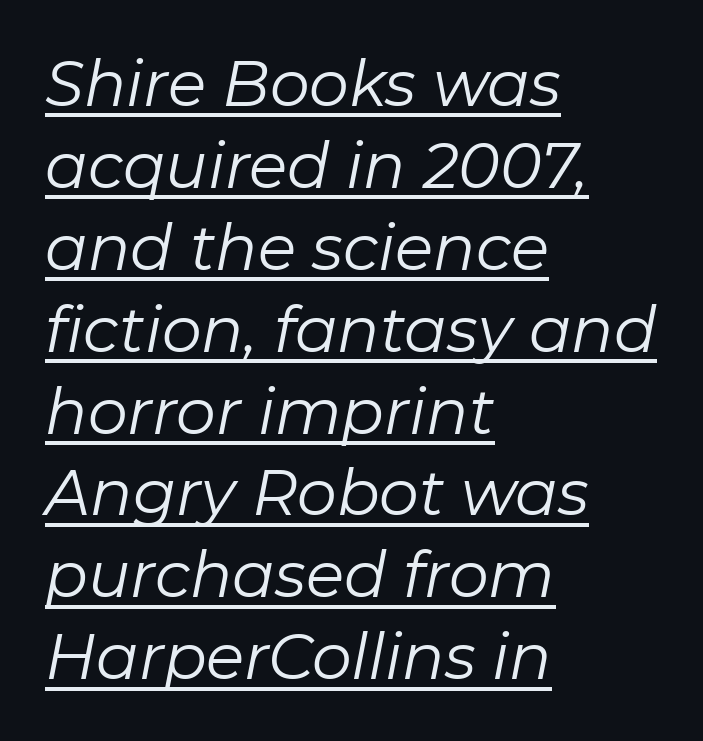
{"italic": "yes", "lean": "right", "slant_degrees": 11, "bold": "no", "weight": "regular", "width": "normal", "stroke_contrast": "low", "x_height": "medium", "monospaced": "no", "underline": "yes", "align": "left", "line_spacing": "normal", "line_spacing_ratio": 1.3, "letter_spacing": "normal", "letter_spacing_em": 0.0, "glyph_px": 63}
